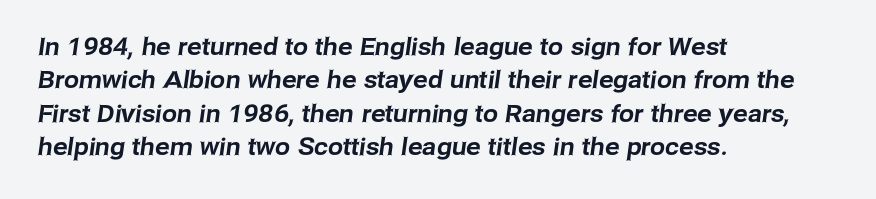
{"underline": "no", "align": "left", "line_spacing": "normal", "line_spacing_ratio": 1.39, "letter_spacing": "normal", "letter_spacing_em": 0.0, "glyph_px": 24}
